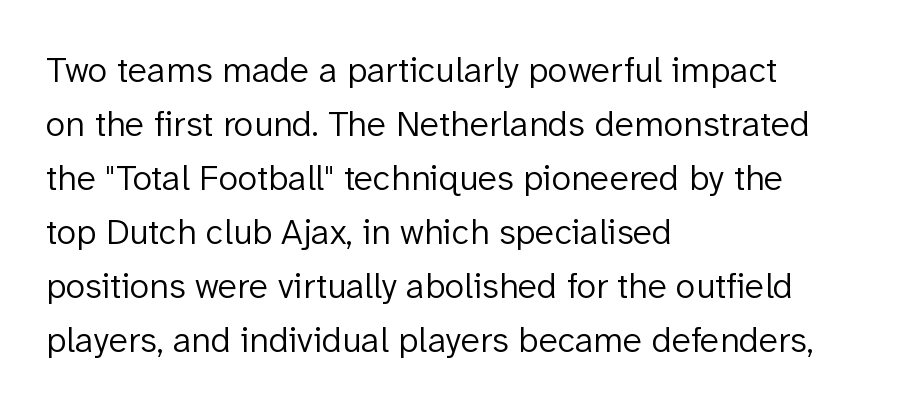
Q: Is the text bold? A: No.
Q: Is the text italic (slanted)? A: No, it is upright.
Q: Is the typeface a serif or a sans-serif typeface? A: Sans-serif.
Q: Is the text underlined? A: No.
Q: How is the paragraph aligned? A: Left-aligned.
Q: Is the spacing between letters normal or unusually wide? A: Normal.
Q: Is the spacing between lines tight, normal or loose? A: Normal.
Q: Width (condensed, normal, or wide)? A: Normal.
Q: Stroke contrast? A: Low.
Q: x-height? A: Medium.
Q: Monospaced? A: No.
